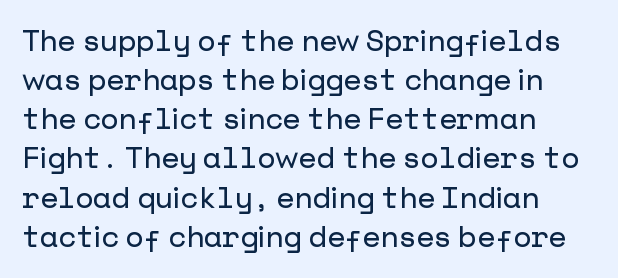
The typeface chosen for these lines omits serifs. Short note: letters normally spaced. Line beginnings align vertically; line endings do not. The space between consecutive lines is moderate.
